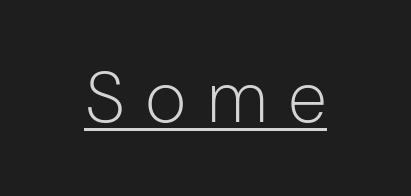
Q: Is the text bold? A: No.
Q: Is the text italic (slanted)? A: No, it is upright.
Q: Is the typeface a serif or a sans-serif typeface? A: Sans-serif.
Q: Is the text underlined? A: Yes.
Q: Is the spacing between letters normal or unusually wide? A: Unusually wide.
Q: Width (condensed, normal, or wide)? A: Normal.
Q: Stroke contrast? A: Low.
Q: x-height? A: Medium.
Q: Monospaced? A: No.
